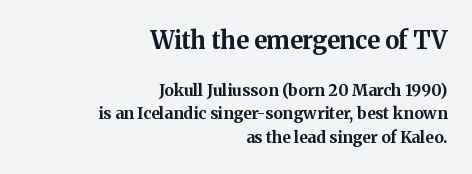
{"italic": "no", "bold": "yes", "underline": "no", "align": "right", "line_spacing": "normal", "line_spacing_ratio": 1.48, "letter_spacing": "normal", "letter_spacing_em": 0.0, "larger_block": "first", "size_ratio": 1.5, "glyph_px": 24}
